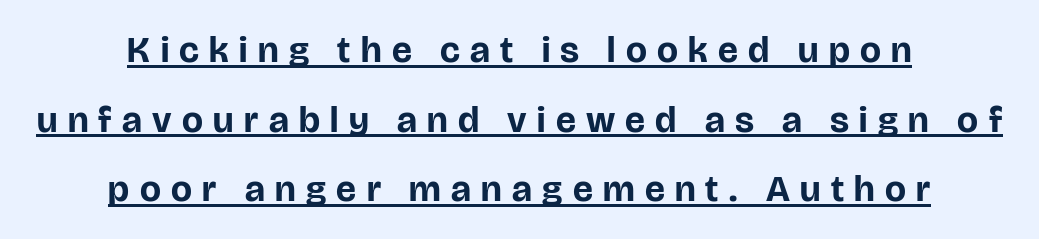
Q: Is the text bold? A: Yes.
Q: Is the text italic (slanted)? A: No, it is upright.
Q: Is the typeface a serif or a sans-serif typeface? A: Sans-serif.
Q: Is the text underlined? A: Yes.
Q: How is the paragraph aligned? A: Centered.
Q: Is the spacing between letters normal or unusually wide? A: Unusually wide.
Q: Width (condensed, normal, or wide)? A: Normal.
Q: Stroke contrast? A: Low.
Q: x-height? A: Large.
Q: Monospaced? A: No.
